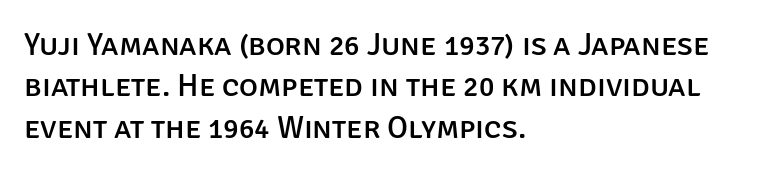
The image shows 32 px sans-serif type, upright; set left-aligned, normal line spacing (1.29x), normal letter spacing, not underlined; low stroke contrast and a large x-height.
